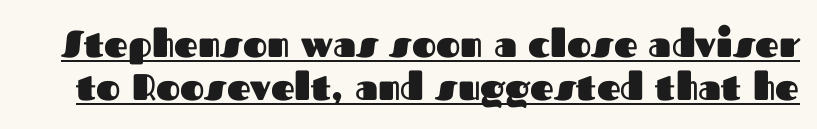
Q: Is the text bold? A: Yes.
Q: Is the text italic (slanted)? A: No, it is upright.
Q: Is the typeface a serif or a sans-serif typeface? A: Sans-serif.
Q: Is the text underlined? A: Yes.
Q: Is the spacing between letters normal or unusually wide? A: Normal.
Q: Is the spacing between lines tight, normal or loose? A: Tight.
Q: Width (condensed, normal, or wide)? A: Normal.
Q: Stroke contrast? A: Medium.
Q: x-height? A: Medium.
Q: Monospaced? A: No.
